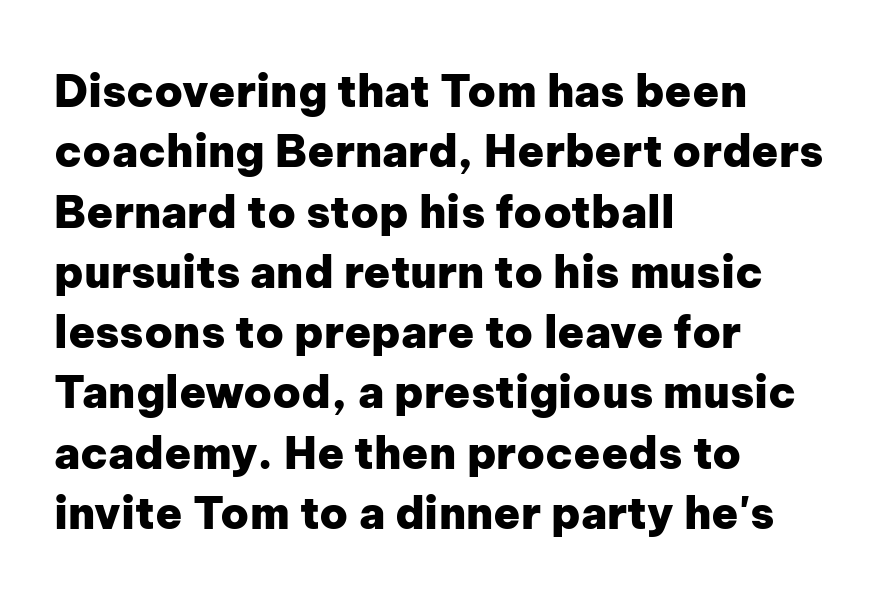
The image shows 44 px heavy sans-serif type, upright; set left-aligned, normal line spacing (1.37x), normal letter spacing, not underlined; low stroke contrast and a medium x-height.
